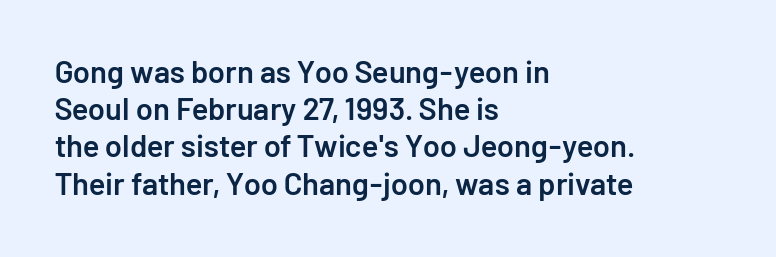
Q: Is the text bold? A: Semi-bold.
Q: Is the text italic (slanted)? A: No, it is upright.
Q: Is the typeface a serif or a sans-serif typeface? A: Sans-serif.
Q: Is the text underlined? A: No.
Q: How is the paragraph aligned? A: Left-aligned.
Q: Is the spacing between letters normal or unusually wide? A: Normal.
Q: Width (condensed, normal, or wide)? A: Normal.
Q: Stroke contrast? A: Low.
Q: x-height? A: Medium.
Q: Monospaced? A: No.
